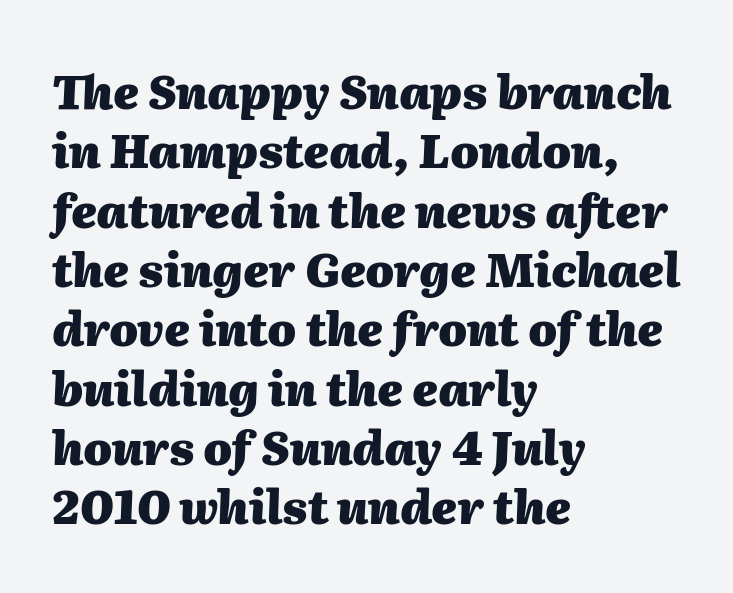
{"italic": "yes", "lean": "right", "slant_degrees": 2, "bold": "yes", "weight": "heavy", "width": "normal", "stroke_contrast": "medium", "x_height": "medium", "monospaced": "no", "underline": "no", "align": "left", "line_spacing": "normal", "line_spacing_ratio": 1.29, "letter_spacing": "normal", "letter_spacing_em": 0.0, "glyph_px": 46}
